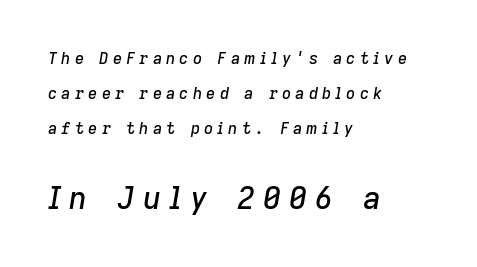
{"italic": "yes", "lean": "right", "slant_degrees": 9, "width": "normal", "stroke_contrast": "low", "x_height": "medium", "monospaced": "no", "underline": "no", "align": "left", "line_spacing": "loose", "line_spacing_ratio": 2.2, "letter_spacing": "wide", "letter_spacing_em": 0.26, "larger_block": "second", "size_ratio": 1.94, "glyph_px": 31}
